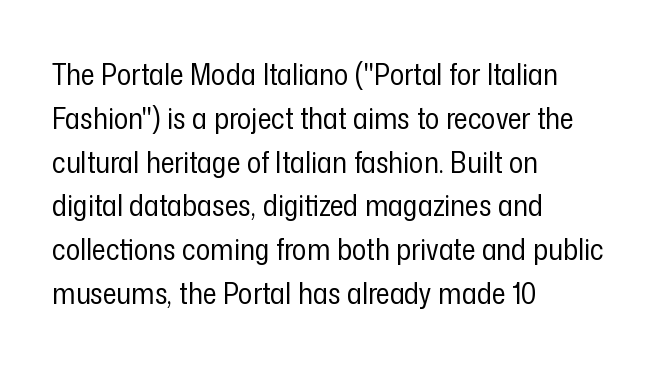
Q: Is the text bold? A: No.
Q: Is the text italic (slanted)? A: No, it is upright.
Q: Is the typeface a serif or a sans-serif typeface? A: Sans-serif.
Q: Is the text underlined? A: No.
Q: How is the paragraph aligned? A: Left-aligned.
Q: Is the spacing between letters normal or unusually wide? A: Normal.
Q: Is the spacing between lines tight, normal or loose? A: Normal.
Q: Width (condensed, normal, or wide)? A: Condensed.
Q: Stroke contrast? A: Low.
Q: x-height? A: Medium.
Q: Monospaced? A: No.
